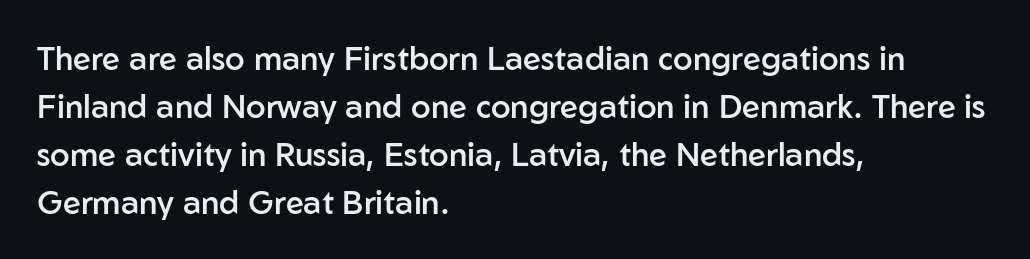
No word sits above an underline. The font's upright variant was chosen for this text. The paragraph shown leans on its left margin. Slightly chunky letters — semibold, I'd say, not full bold.
